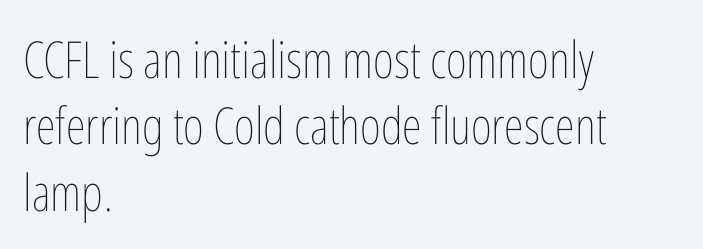
Bold? No — there's no thickening of the strokes. If you drew a line through each stem, it would be perfectly vertical. Looks like regular typesetting: each glyph gets only the width it needs. Underlining? Definitely not there. Leading: standard.
